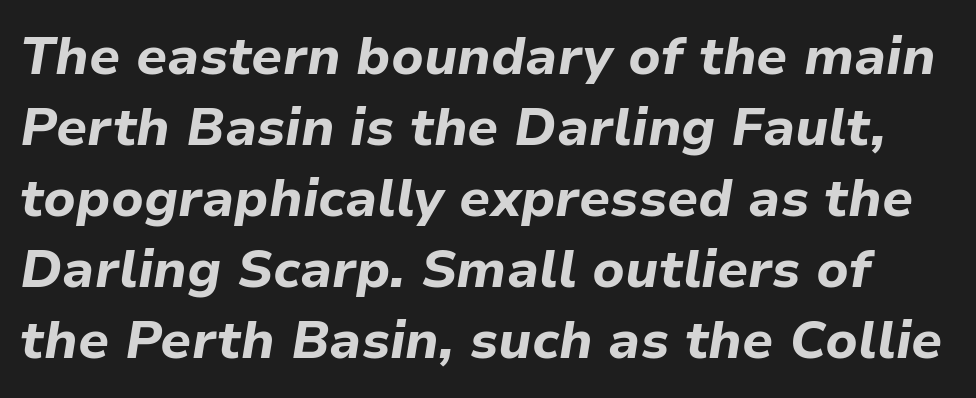
The image shows 53 px bold type, italic (leaning right); set normal line spacing (1.34x), normal letter spacing, not underlined; low stroke contrast and a medium x-height.
